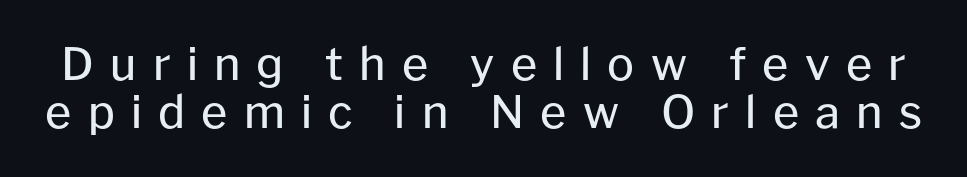
The image shows 45 px regular-weight sans-serif type, upright; set tight line spacing (1.06x), unusually wide letter spacing (+0.36 em), not underlined; low stroke contrast and a medium x-height.
